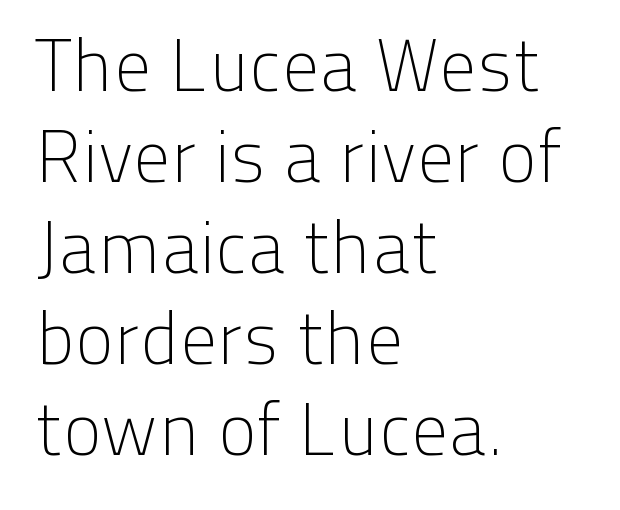
The image shows 74 px light sans-serif type, upright; set left-aligned, line spacing 1.23x, normal letter spacing, not underlined; low stroke contrast and a medium x-height.
